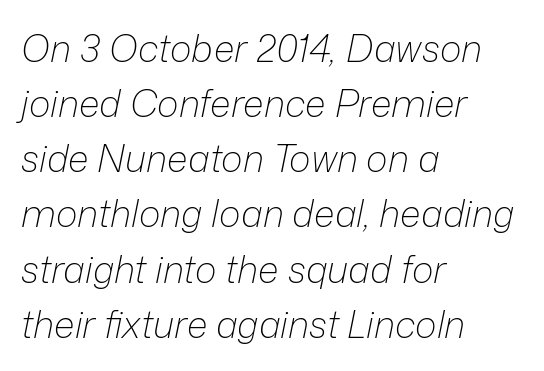
The image shows 37 px light type, italic (leaning right); set left-aligned, normal line spacing (1.49x), normal letter spacing, not underlined; low stroke contrast and a medium x-height.
